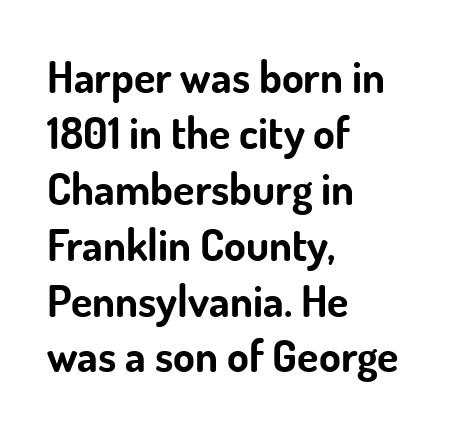
Q: Is the text bold? A: Yes.
Q: Is the text italic (slanted)? A: No, it is upright.
Q: Is the typeface a serif or a sans-serif typeface? A: Sans-serif.
Q: Is the text underlined? A: No.
Q: How is the paragraph aligned? A: Left-aligned.
Q: Is the spacing between letters normal or unusually wide? A: Normal.
Q: Is the spacing between lines tight, normal or loose? A: Normal.
Q: Width (condensed, normal, or wide)? A: Normal.
Q: Stroke contrast? A: Low.
Q: x-height? A: Small.
Q: Monospaced? A: No.
